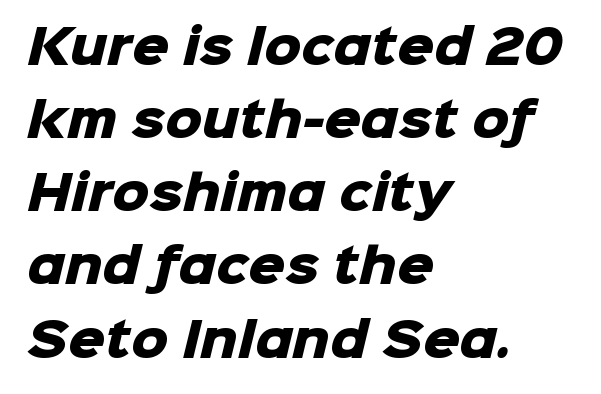
The image shows 46 px heavy sans-serif type; set left-aligned, normal line spacing (1.59x), normal letter spacing, not underlined; low stroke contrast and a medium x-height.
